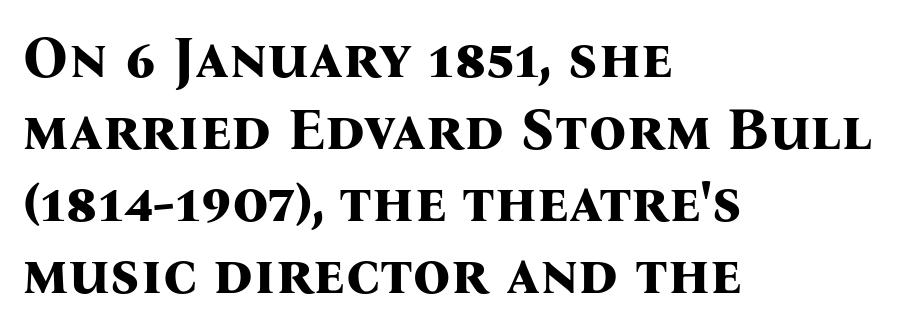
The image shows 59 px bold serif type, upright; set left-aligned, line spacing 1.22x, normal letter spacing, not underlined; medium stroke contrast and a medium x-height.
